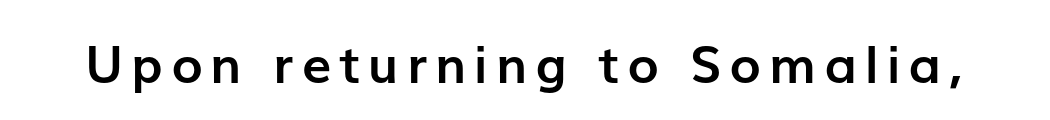
Q: Is the text bold? A: Yes.
Q: Is the text italic (slanted)? A: No, it is upright.
Q: Is the typeface a serif or a sans-serif typeface? A: Sans-serif.
Q: Is the text underlined? A: No.
Q: Width (condensed, normal, or wide)? A: Normal.
Q: Stroke contrast? A: Low.
Q: x-height? A: Medium.
Q: Monospaced? A: No.
